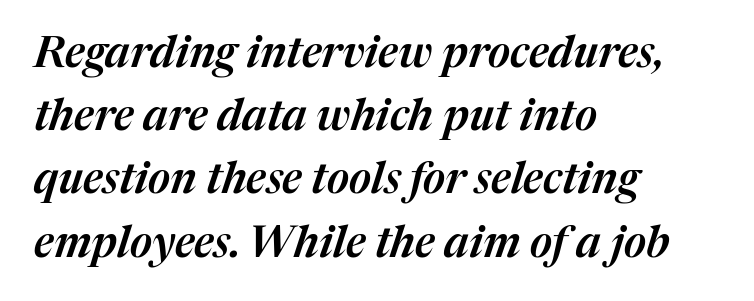
Q: Is the text italic (slanted)? A: Yes, it leans right by about 17 degrees.
Q: Is the text underlined? A: No.
Q: How is the paragraph aligned? A: Left-aligned.
Q: Is the spacing between letters normal or unusually wide? A: Normal.
Q: Is the spacing between lines tight, normal or loose? A: Normal.
Q: Width (condensed, normal, or wide)? A: Normal.
Q: Stroke contrast? A: Medium.
Q: x-height? A: Medium.
Q: Monospaced? A: No.
